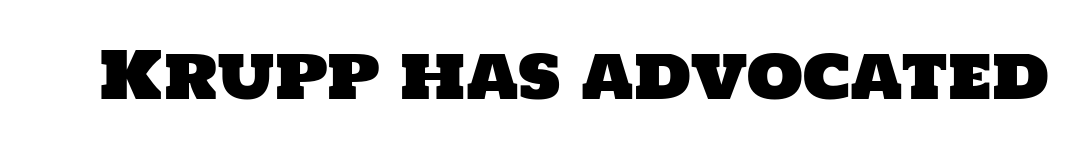
The image shows 65 px sans-serif type; set normal letter spacing, not underlined; low stroke contrast and a large x-height.
